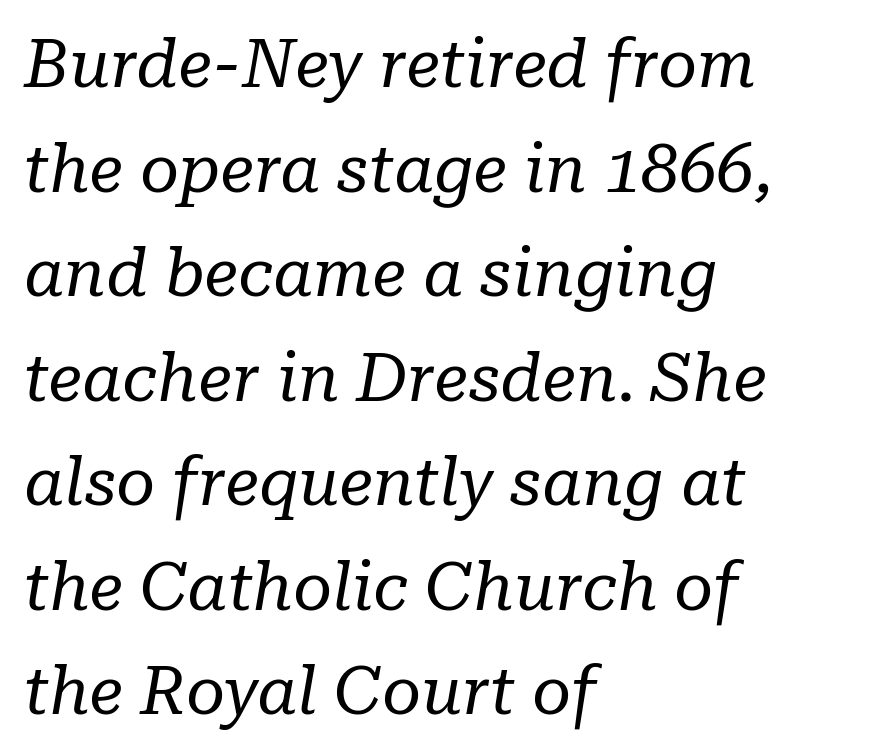
{"serif": "yes", "italic": "yes", "lean": "right", "slant_degrees": 10, "bold": "no", "weight": "regular", "width": "normal", "stroke_contrast": "low", "x_height": "medium", "monospaced": "no", "underline": "no", "align": "left", "line_spacing": "normal", "line_spacing_ratio": 1.56, "letter_spacing": "normal", "letter_spacing_em": 0.0, "glyph_px": 67}
